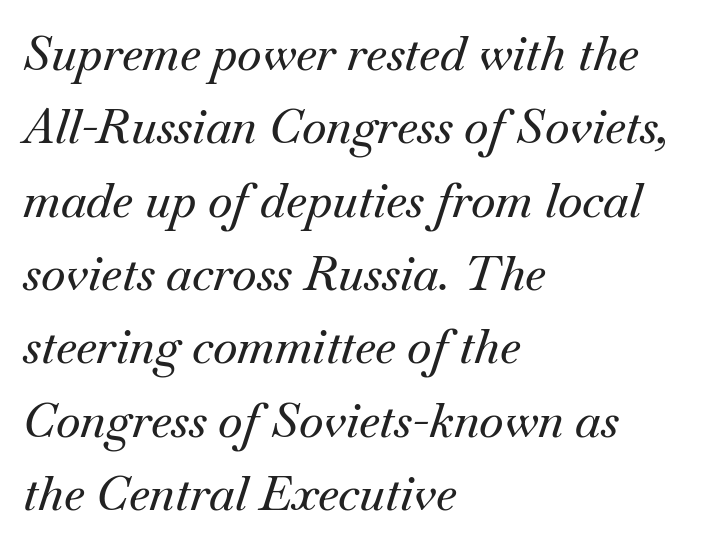
The image shows 47 px serif type, italic (leaning right); set left-aligned, normal line spacing (1.56x), normal letter spacing, not underlined; medium stroke contrast and a small x-height.
